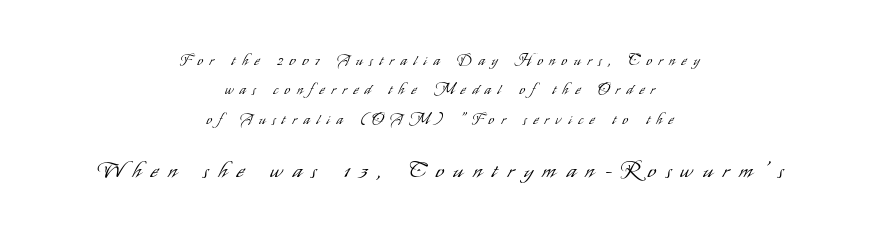
{"bold": "no", "underline": "no", "align": "center", "line_spacing": "loose", "line_spacing_ratio": 2.09, "letter_spacing": "wide", "letter_spacing_em": 0.49, "larger_block": "second", "size_ratio": 1.5, "glyph_px": 21}
